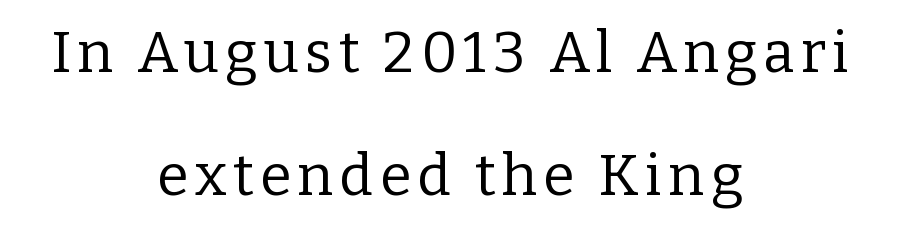
{"serif": "yes", "italic": "no", "bold": "no", "weight": "regular", "width": "normal", "stroke_contrast": "low", "x_height": "medium", "monospaced": "no", "underline": "no", "align": "center", "line_spacing": "loose", "line_spacing_ratio": 2.16, "glyph_px": 57}
